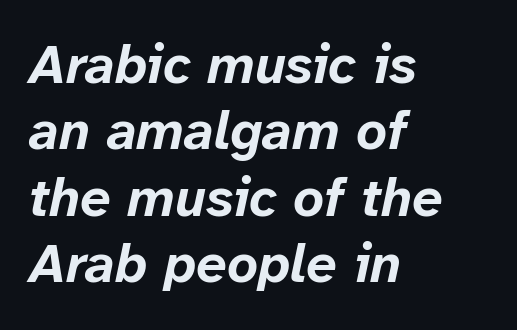
Q: Is the text bold? A: Yes.
Q: Is the text italic (slanted)? A: Yes, it leans right by about 12 degrees.
Q: Is the text underlined? A: No.
Q: How is the paragraph aligned? A: Left-aligned.
Q: Is the spacing between letters normal or unusually wide? A: Normal.
Q: Width (condensed, normal, or wide)? A: Normal.
Q: Stroke contrast? A: Low.
Q: x-height? A: Medium.
Q: Monospaced? A: No.
